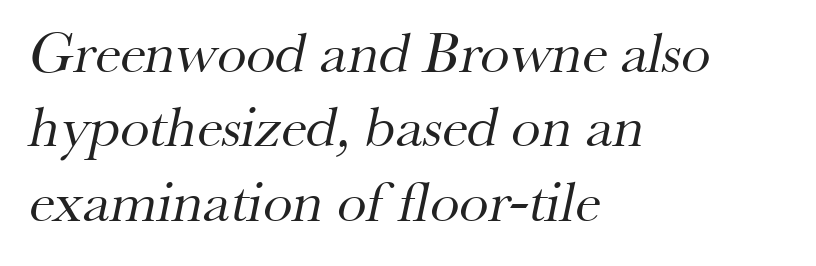
{"serif": "yes", "bold": "no", "weight": "regular", "width": "normal", "stroke_contrast": "medium", "x_height": "small", "monospaced": "no", "underline": "no", "align": "left", "line_spacing": "normal", "line_spacing_ratio": 1.26, "letter_spacing": "normal", "letter_spacing_em": 0.0, "glyph_px": 59}
